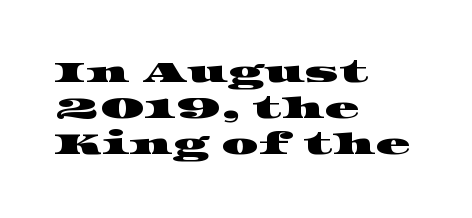
{"serif": "yes", "width": "wide", "stroke_contrast": "high", "x_height": "large", "monospaced": "no", "underline": "no", "align": "left", "line_spacing": "normal", "line_spacing_ratio": 1.25, "letter_spacing": "normal", "letter_spacing_em": 0.0, "glyph_px": 29}
